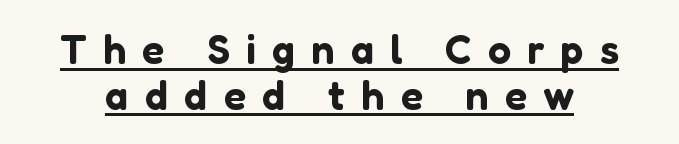
{"serif": "no", "italic": "no", "width": "normal", "stroke_contrast": "low", "x_height": "medium", "monospaced": "no", "underline": "yes", "line_spacing": "tight", "line_spacing_ratio": 1.11, "letter_spacing": "wide", "letter_spacing_em": 0.4, "glyph_px": 41}
